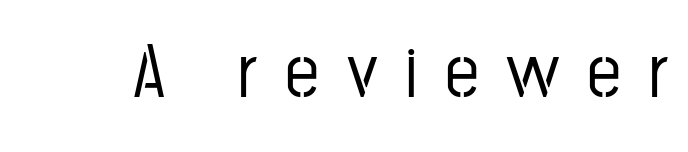
Q: Is the text italic (slanted)? A: No, it is upright.
Q: Is the typeface a serif or a sans-serif typeface? A: Sans-serif.
Q: Is the text underlined? A: No.
Q: Is the spacing between letters normal or unusually wide? A: Unusually wide.
Q: Width (condensed, normal, or wide)? A: Condensed.
Q: Stroke contrast? A: Low.
Q: x-height? A: Medium.
Q: Monospaced? A: No.
